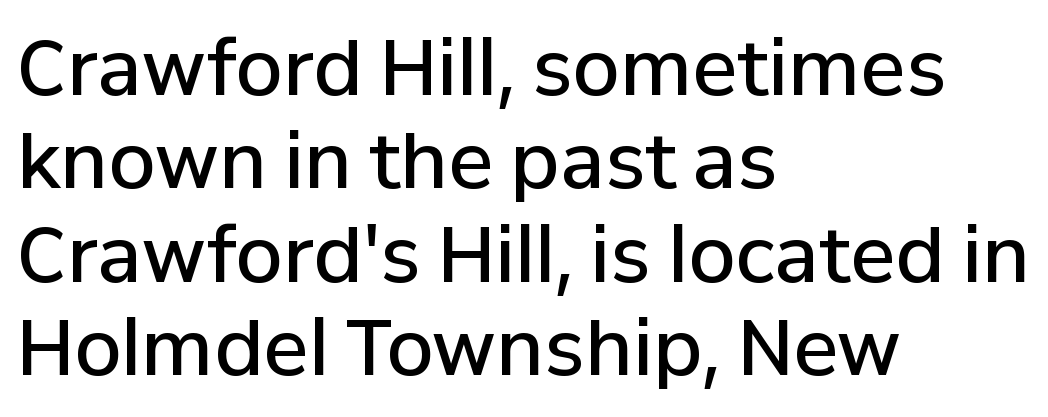
The foot of each line stays bare and open. Slightly chunky letters — semibold, I'd say, not full bold. Posture: vertical. Every row of glyphs begins at an identical x-position on the left. The face used here is rendered with its standard letterfit. You could not count columns in this text — the font is proportionally spaced.
